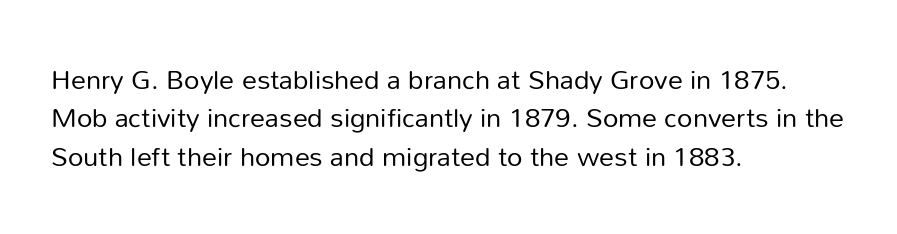
Every row of glyphs begins at an identical x-position on the left. A roman cut, with each character standing at attention. Does the leading feel generous? No, just average. The tracking reads as untouched default to a designer's eye.
